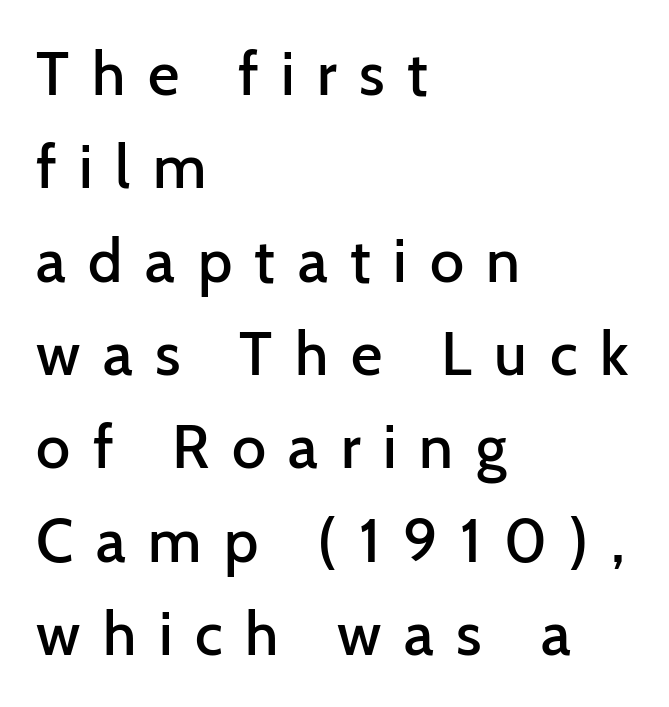
Loose tracking; the words dissolve into strings of separated letters. Just letters on the line, the space beneath them empty. Think of a printed novel: that variable character pitch is what you see here. These lines are composed in type without serifs. Vertical strokes here are truly vertical. Weight: semibold (demi).
